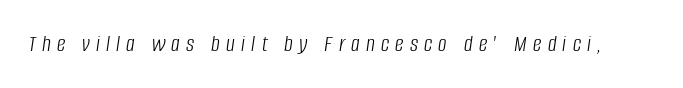
The image shows 24 px text type, italic (leaning right); set unusually wide letter spacing (+0.26 em), not underlined.
